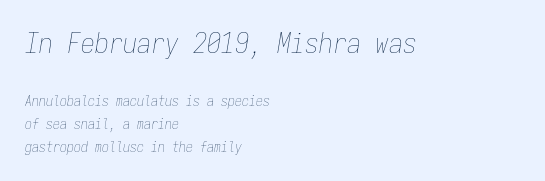
Notice how descenders clear the ascenders below comfortably — that's standard leading. The more generous point size was reserved for the upper chunk. Fixed-width glyphs throughout — classic coding-font behaviour. The glyphs look as if they've been sheared to an angle.
